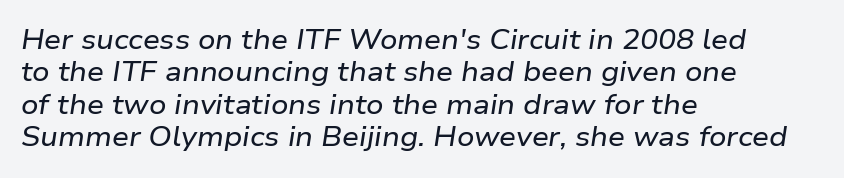
The glyphs are unaccompanied by any horizontal stroke below them. There's an unmistakable incline to the writing here. This rendering uses left alignment, leaving the right contour irregular. These lines keep a tight, regular rhythm from letter to letter.
